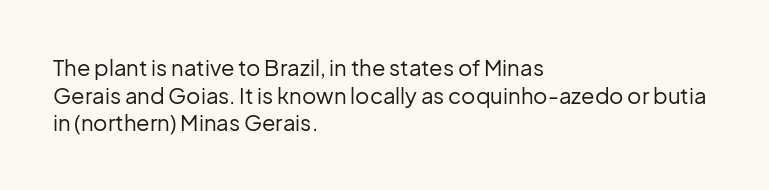
Q: Is the text bold? A: No.
Q: Is the text italic (slanted)? A: No, it is upright.
Q: Is the text underlined? A: No.
Q: How is the paragraph aligned? A: Left-aligned.
Q: Is the spacing between letters normal or unusually wide? A: Normal.
Q: Is the spacing between lines tight, normal or loose? A: Normal.
